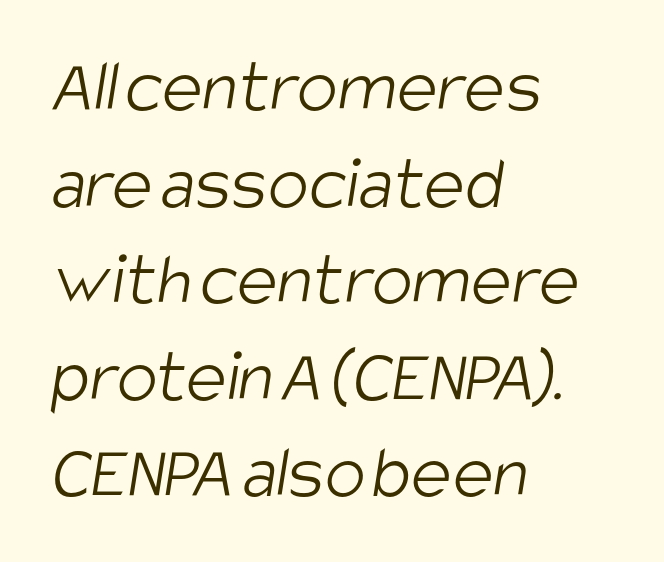
Nothing sits at the stroke ends, so this counts as sans-serif. Only glyphs here, with clear space below each row. Each line starts at the same left margin while the right side varies. The passage shown has conventional tracking throughout.
